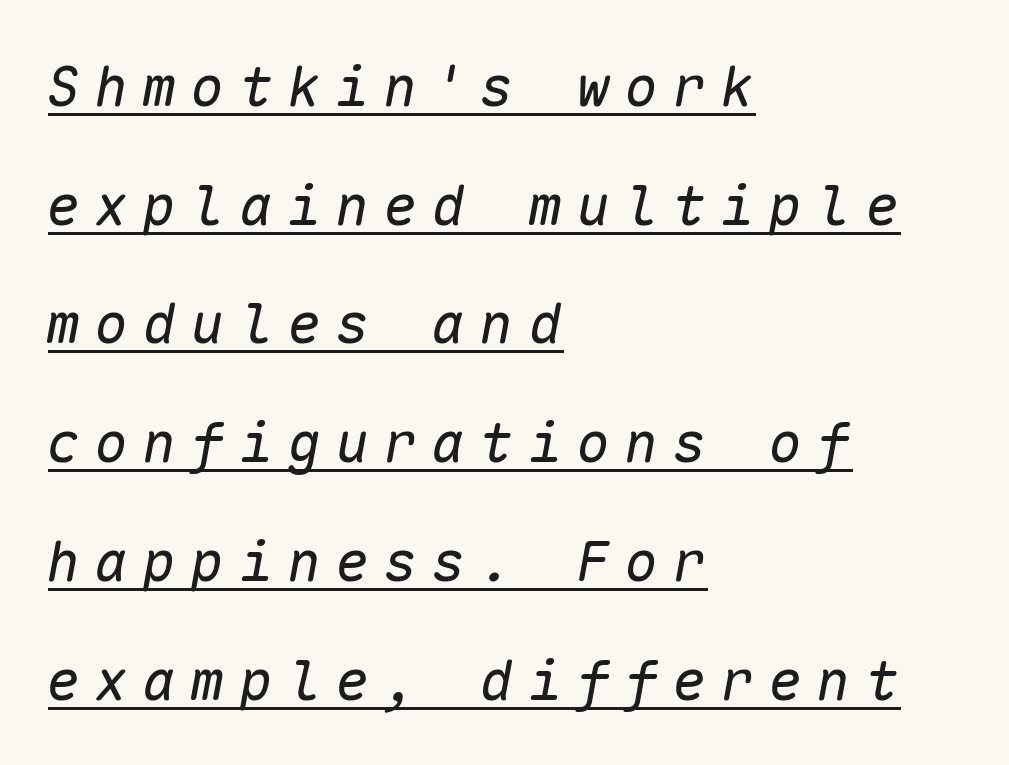
Every row of glyphs begins at an identical x-position on the left. Here the glyphs are tracked loosely, breaking word shapes into spaced letters. Honestly, the underline is the first thing you notice here. Designer's note — italics engaged. The leading is generous, giving the passage an open texture.
